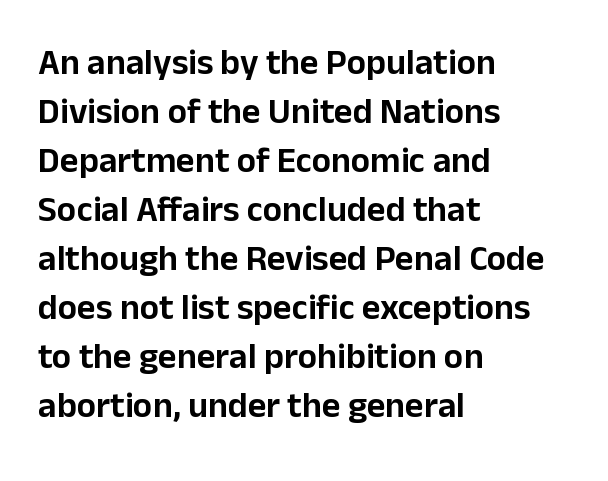
The image shows 36 px sans-serif type, upright; set left-aligned, normal line spacing (1.36x), normal letter spacing, not underlined; low stroke contrast and a medium x-height.
